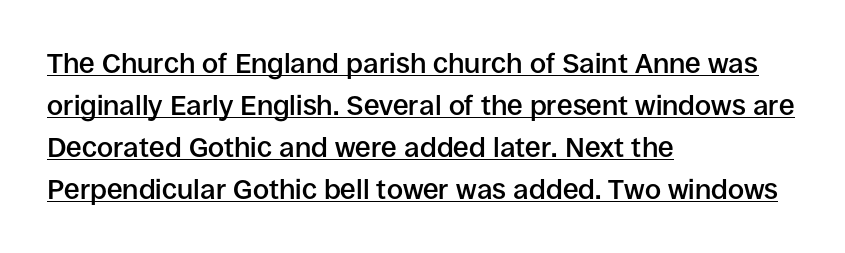
The image shows 28 px semibold sans-serif type, upright; set left-aligned, normal line spacing (1.5x), normal letter spacing, underlined; low stroke contrast and a large x-height.
